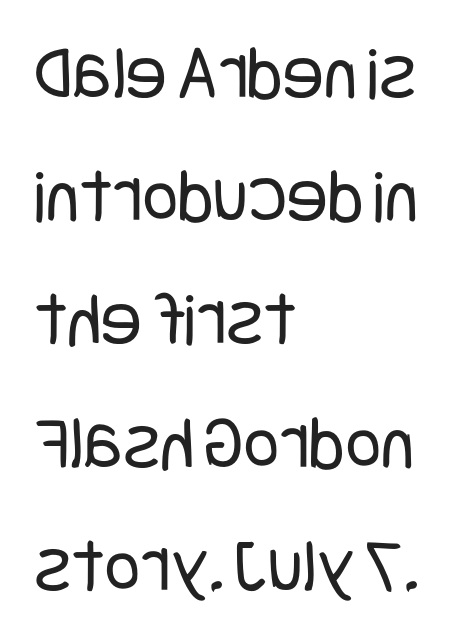
{"serif": "no", "italic": "no", "bold": "no", "weight": "regular", "width": "condensed", "stroke_contrast": "low", "x_height": "large", "underline": "no", "align": "left", "line_spacing": "normal", "line_spacing_ratio": 1.6, "letter_spacing": "normal", "letter_spacing_em": 0.0, "glyph_px": 77}
